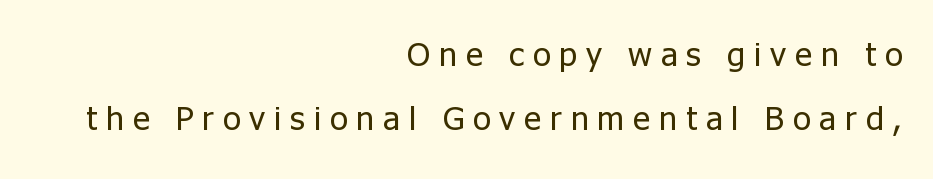
Leftover space on each line is placed entirely before the opening word. Is this a fixed-width face? No — the glyphs have proportional, varying widths. To sum up the face: it is a sans, with no serifs. A typesetter would call this heavily tracked-out type.
